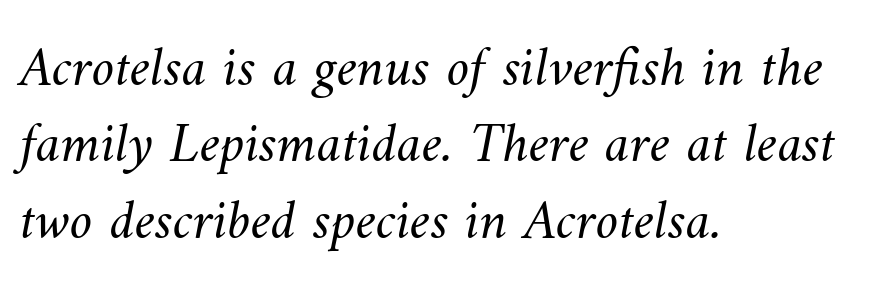
Q: Is the text bold? A: No.
Q: Is the text underlined? A: No.
Q: How is the paragraph aligned? A: Left-aligned.
Q: Is the spacing between letters normal or unusually wide? A: Normal.
Q: Is the spacing between lines tight, normal or loose? A: Normal.
Q: Width (condensed, normal, or wide)? A: Normal.
Q: Stroke contrast? A: Medium.
Q: x-height? A: Small.
Q: Monospaced? A: No.
